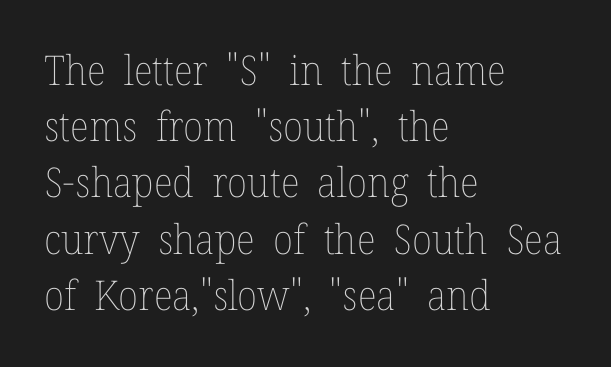
{"italic": "no", "bold": "no", "weight": "thin", "width": "normal", "stroke_contrast": "low", "x_height": "medium", "monospaced": "no", "underline": "no", "align": "left", "line_spacing": "normal", "line_spacing_ratio": 1.37, "letter_spacing": "normal", "letter_spacing_em": 0.0, "glyph_px": 41}
